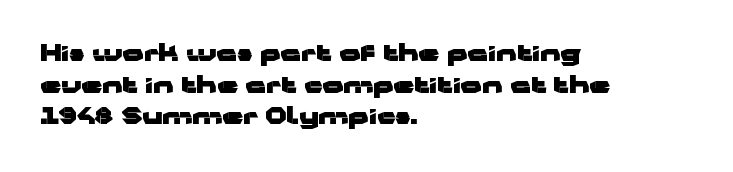
The image shows 23 px bold type, upright; set left-aligned, normal line spacing (1.37x), normal letter spacing, not underlined.
